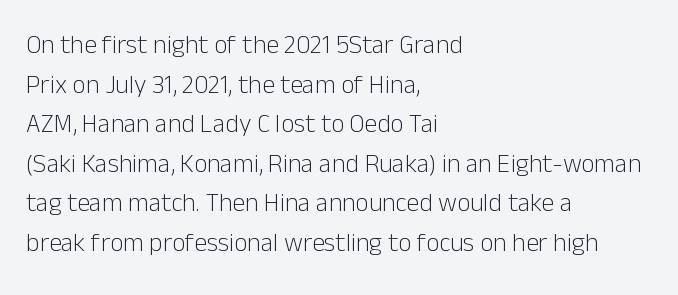
{"italic": "no", "bold": "no", "underline": "no", "align": "left", "line_spacing": "normal", "line_spacing_ratio": 1.52, "letter_spacing": "normal", "letter_spacing_em": 0.0, "glyph_px": 26}
